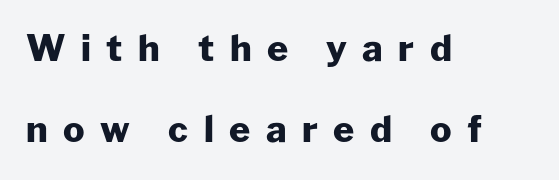
{"serif": "no", "italic": "no", "bold": "yes", "weight": "heavy", "width": "normal", "stroke_contrast": "low", "x_height": "medium", "monospaced": "no", "underline": "no", "align": "left", "line_spacing": "loose", "line_spacing_ratio": 2.26, "letter_spacing": "wide", "letter_spacing_em": 0.43, "glyph_px": 36}
